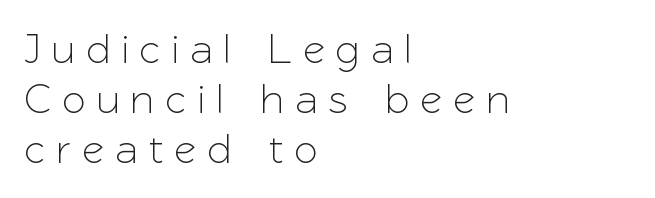
The image shows 42 px sans-serif type, upright; set left-aligned, line spacing 1.19x, unusually wide letter spacing (+0.3 em), not underlined; low stroke contrast and a medium x-height.
